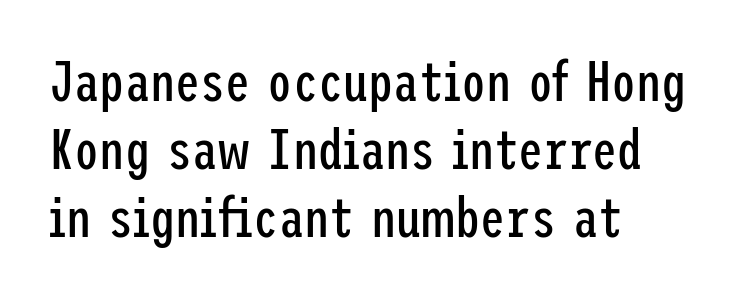
No italicization has been applied; the sample stays upright. Words float on clear page, feet unadorned. A classic flush-left, rag-right setting is used for this passage. The letters sit at their default tracking, neither squeezed nor spread.
